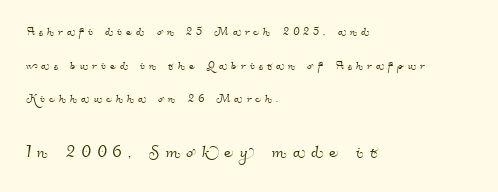
Alignment: flush left. Here the second block reads like a headline and the first like body copy. Loosely led — the rows are spread out. This rendering features lettering with no underline. The face used here is rendered with a markedly widened letterfit.
